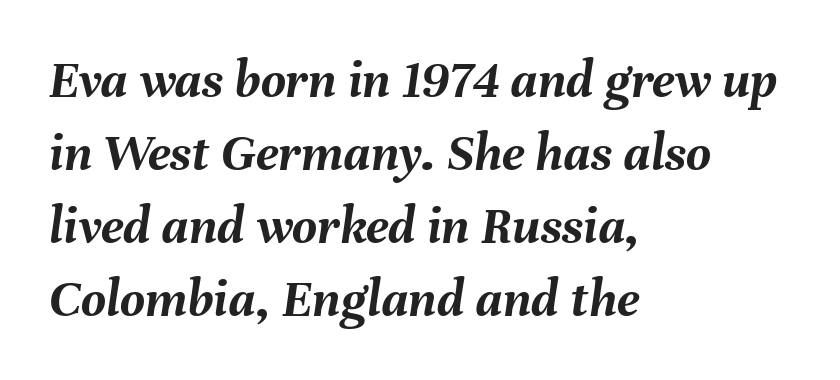
The typesetting leans heavy: a genuine bold. If you measured baseline to baseline, you'd find a middling distance. Alignment: flush left. Looking at the ascenders, they clearly lean. Any mark beneath the type? The region is blank.
